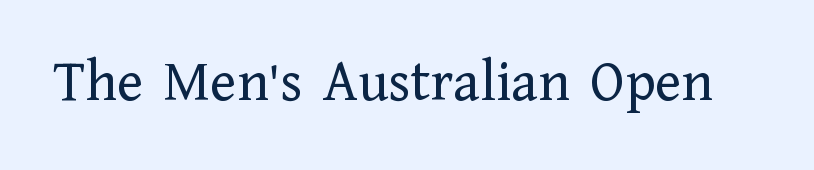
The weight would be labelled regular, book, light, or lighter still. The text was rendered using a seriffed face with decorative stroke endings. The specimen omits any rule beneath the text block's lines. When letters stand straight like this, we call the style roman or upright. Nothing unusual about the tracking: characters are spaced as the font intends. You could not count columns in this text — the font is proportionally spaced.
